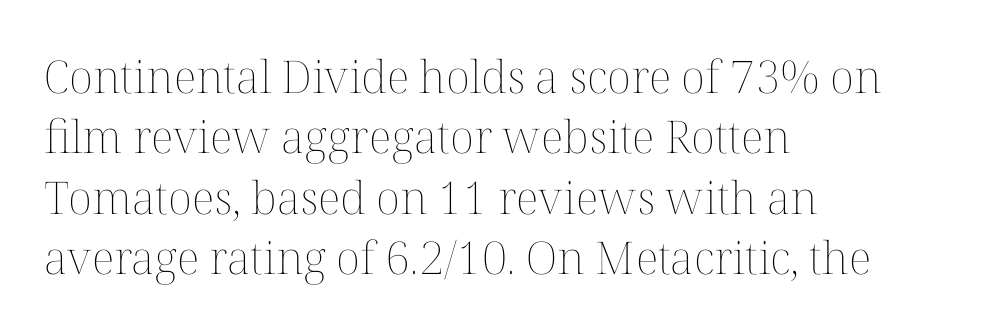
The image shows 45 px thin type, upright; set left-aligned, normal line spacing (1.34x), normal letter spacing, not underlined; medium stroke contrast and a medium x-height.
